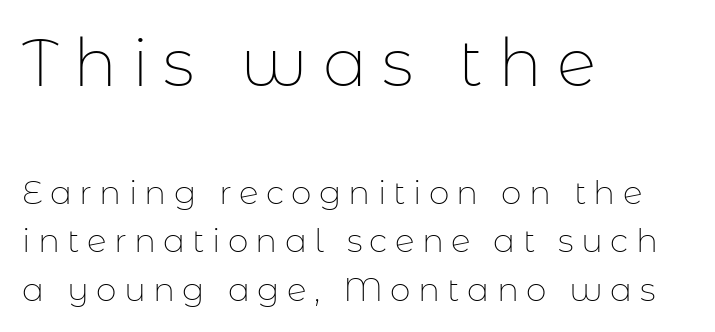
The letters in the upper block stand taller than those in the block below. This is roman type, the default non-slanted kind. Each new line begins a customary step beneath the previous one. The strip under each line holds only bare page. All the whitespace from short lines collects on the right. Is this a heavy cut? Hardly; it is regular or lighter.
